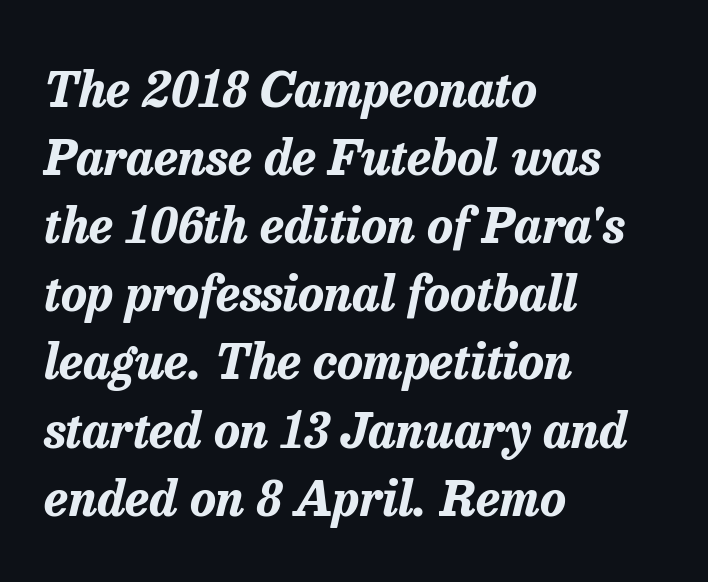
{"italic": "yes", "lean": "right", "slant_degrees": 13, "bold": "yes", "weight": "bold", "width": "normal", "stroke_contrast": "low", "x_height": "medium", "monospaced": "no", "underline": "no", "align": "left", "line_spacing": "normal", "line_spacing_ratio": 1.39, "letter_spacing": "normal", "letter_spacing_em": 0.0, "glyph_px": 49}
